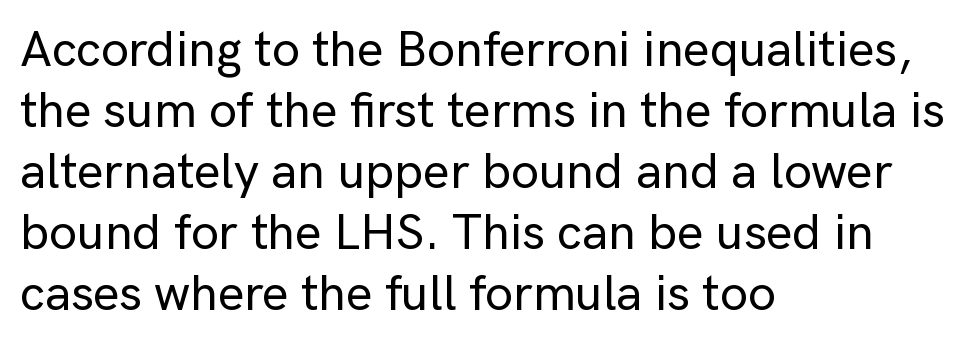
Do the letters lean? They stand straight. Characters follow at the spacing the type designer built in. Clear beneath every line of the passage. Font category for this specimen: sans-serif. If you drew a ruler down the left edge, every line would touch it.
